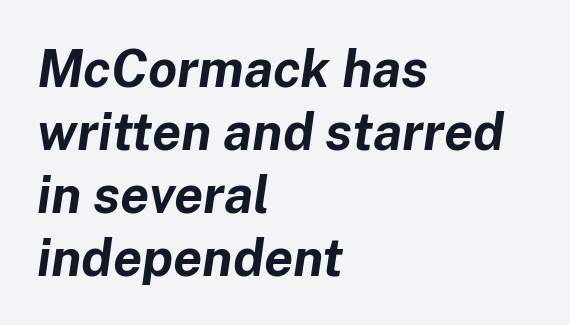
{"italic": "yes", "lean": "right", "slant_degrees": 8, "bold": "yes", "weight": "bold", "width": "normal", "stroke_contrast": "low", "x_height": "medium", "monospaced": "no", "underline": "no", "align": "left", "line_spacing_ratio": 1.21, "letter_spacing": "normal", "letter_spacing_em": 0.0, "glyph_px": 52}
